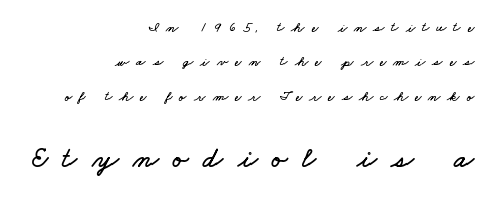
The image shows 29 px wide type; set right-aligned, loose line spacing (2.45x), unusually wide letter spacing (+0.5 em), not underlined; the second (bottom) block is 2.07x larger; low stroke contrast and a small x-height.
